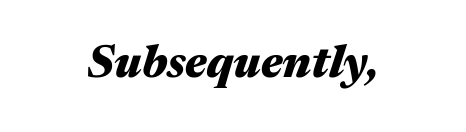
It's the slanting kind of type. Short note: letters normally spaced. Pretty heavy lettering here — definitely bold. Letters rest on an invisible, unmarked baseline. You could not count columns in this text — the font is proportionally spaced.
